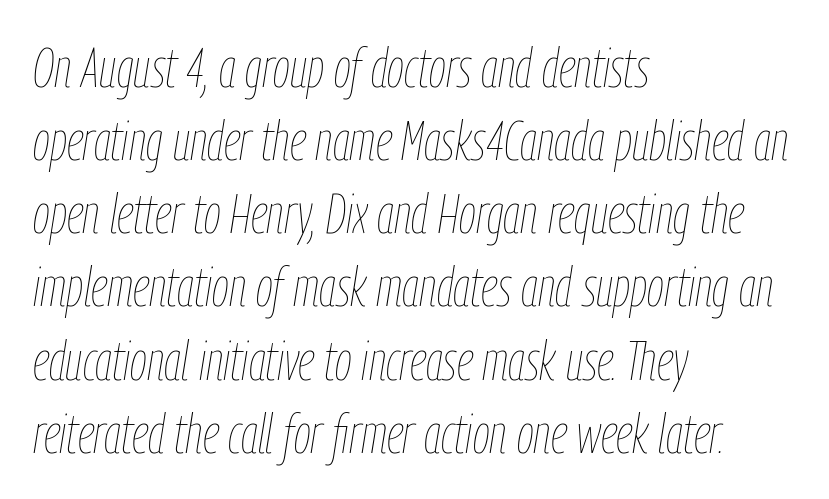
The image shows 55 px thin, condensed type, italic (leaning right); set left-aligned, normal line spacing (1.33x), normal letter spacing, not underlined; low stroke contrast and a medium x-height.
